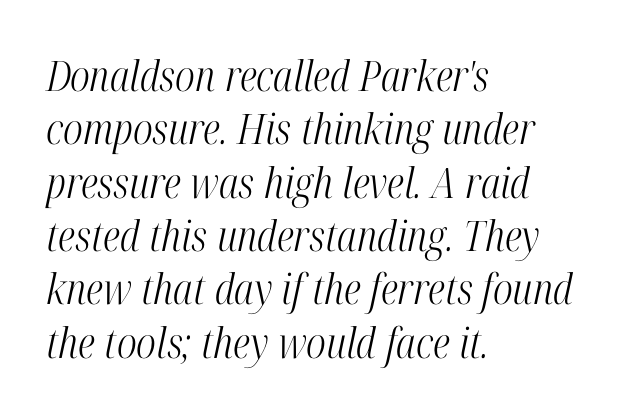
{"serif": "yes", "italic": "yes", "lean": "right", "slant_degrees": 12, "bold": "no", "weight": "light", "width": "condensed", "stroke_contrast": "high", "x_height": "medium", "monospaced": "no", "underline": "no", "align": "left", "line_spacing": "normal", "line_spacing_ratio": 1.27, "letter_spacing": "normal", "letter_spacing_em": 0.0, "glyph_px": 42}
